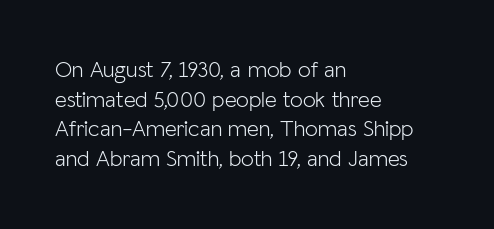
Q: Is the text bold? A: No.
Q: Is the text italic (slanted)? A: No, it is upright.
Q: Is the text underlined? A: No.
Q: How is the paragraph aligned? A: Left-aligned.
Q: Is the spacing between letters normal or unusually wide? A: Normal.
Q: Is the spacing between lines tight, normal or loose? A: Normal.
